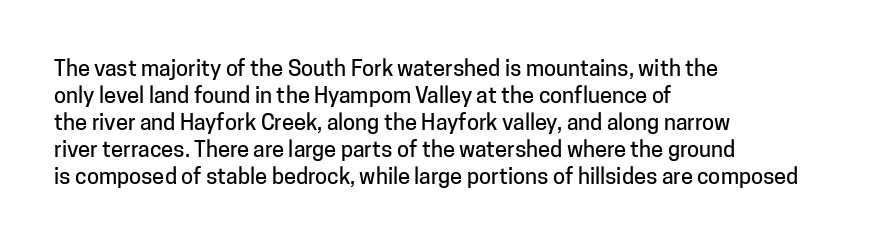
The image shows 22 px text type, upright; set left-aligned, line spacing 1.23x, normal letter spacing, not underlined.
